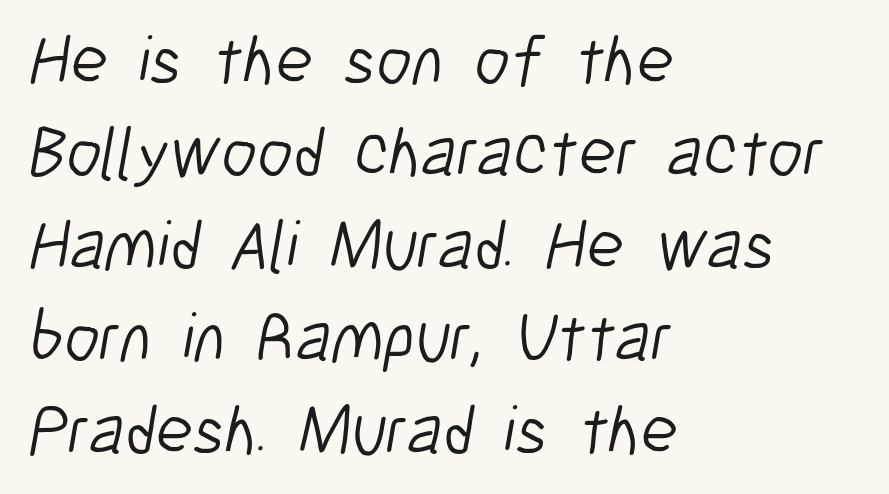
Line spacing here is normal. The font family rendered here belongs to the sans-serif group. A typesetter would call this zero additional tracking. The letters look calm and open, with moderate or lighter stems. Each letter keeps its own natural width here, so spacing adapts to shape. Teacher's note: observe the even left margin — that is flush-left alignment.
